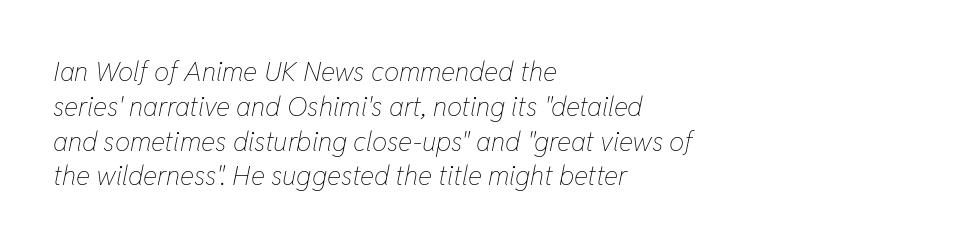
{"italic": "yes", "lean": "right", "slant_degrees": 11, "bold": "no", "underline": "no", "align": "left", "line_spacing": "normal", "line_spacing_ratio": 1.29, "letter_spacing": "normal", "letter_spacing_em": 0.0, "glyph_px": 27}
